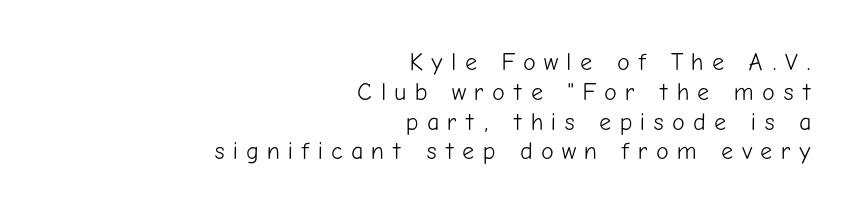
{"italic": "no", "bold": "no", "underline": "no", "align": "right", "line_spacing_ratio": 1.24, "letter_spacing": "wide", "letter_spacing_em": 0.34, "glyph_px": 24}
